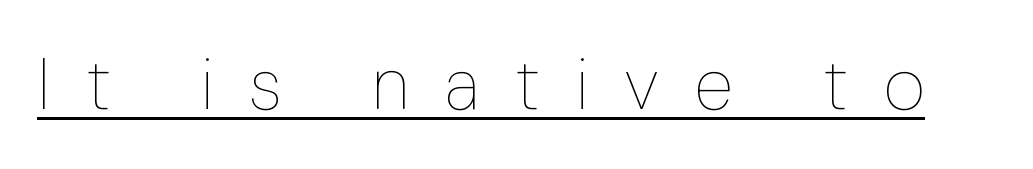
The image shows 72 px thin, condensed type, upright; set unusually wide letter spacing (+0.5 em), underlined; low stroke contrast and a medium x-height.
